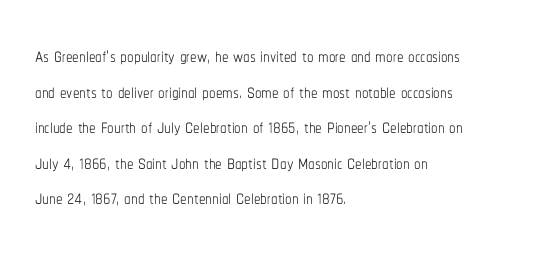
Q: Is the text bold? A: No.
Q: Is the text italic (slanted)? A: No, it is upright.
Q: Is the text underlined? A: No.
Q: How is the paragraph aligned? A: Left-aligned.
Q: Is the spacing between letters normal or unusually wide? A: Normal.
Q: Is the spacing between lines tight, normal or loose? A: Normal.
